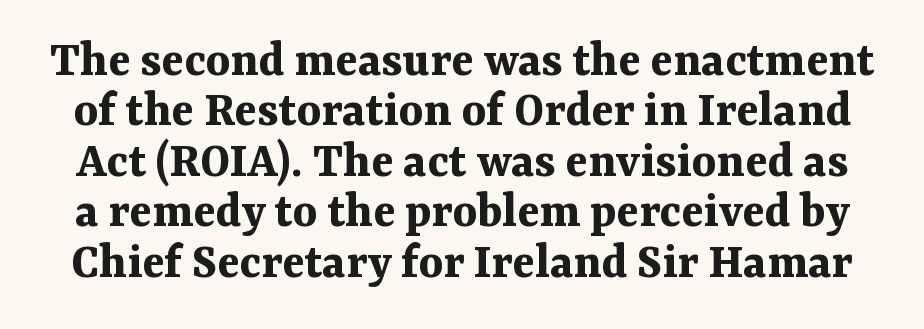
Q: Is the text bold? A: Yes.
Q: Is the text italic (slanted)? A: No, it is upright.
Q: Is the typeface a serif or a sans-serif typeface? A: Serif.
Q: Is the text underlined? A: No.
Q: Is the spacing between letters normal or unusually wide? A: Normal.
Q: Is the spacing between lines tight, normal or loose? A: Tight.
Q: Width (condensed, normal, or wide)? A: Normal.
Q: Stroke contrast? A: Medium.
Q: x-height? A: Medium.
Q: Monospaced? A: No.
